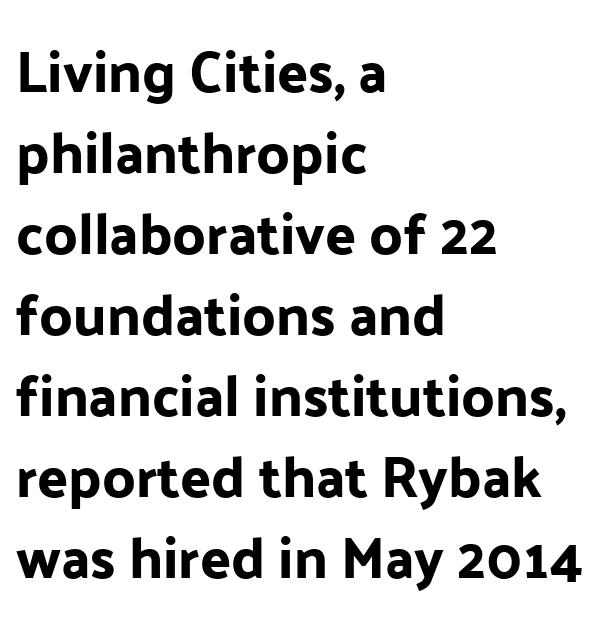
The image shows 57 px sans-serif type, upright; set left-aligned, normal line spacing (1.42x), normal letter spacing, not underlined; low stroke contrast and a medium x-height.
